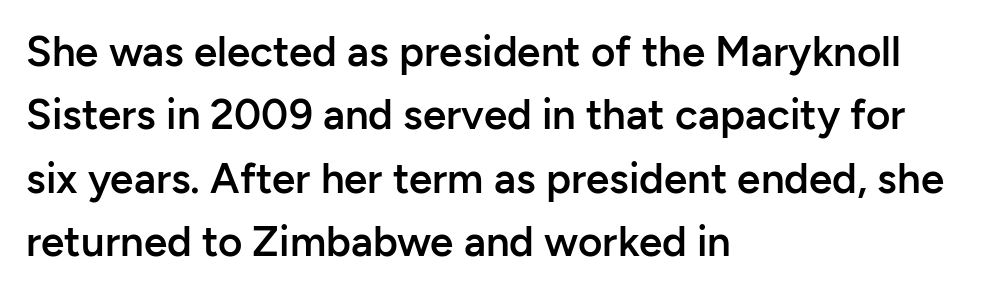
Q: Is the text bold? A: Semi-bold.
Q: Is the text italic (slanted)? A: No, it is upright.
Q: Is the typeface a serif or a sans-serif typeface? A: Sans-serif.
Q: Is the text underlined? A: No.
Q: How is the paragraph aligned? A: Left-aligned.
Q: Is the spacing between letters normal or unusually wide? A: Normal.
Q: Is the spacing between lines tight, normal or loose? A: Normal.
Q: Width (condensed, normal, or wide)? A: Normal.
Q: Stroke contrast? A: Low.
Q: x-height? A: Medium.
Q: Monospaced? A: No.
